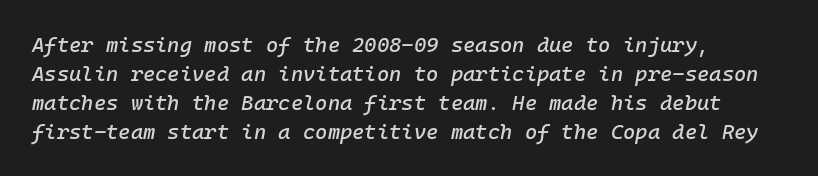
The glyphs look as if they've been sheared to an angle. Spacing between characters is what you'd get straight out of the box. This sample keeps an unexceptional amount of space between lines. Decoration check: the copy has no underline. Line starts are locked; line ends wander.
